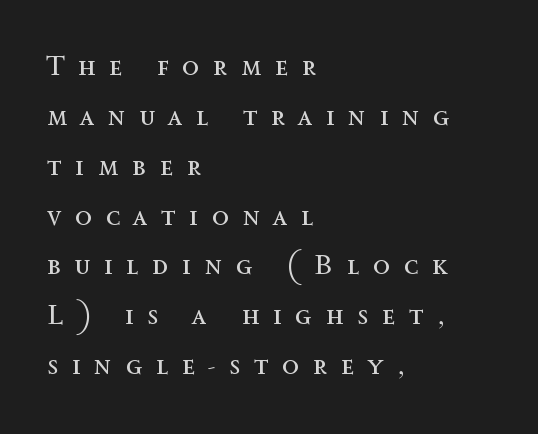
Look at the tracking — it's clearly loosened, letters drifting apart. Horizontally, the lines are justified to the leading edge only. Underline: absent. Is there any slant? The stems are plumb.
